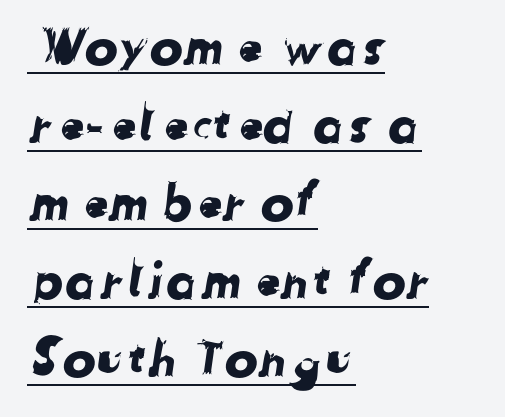
The image shows 50 px sans-serif type; set left-aligned, normal line spacing (1.56x), normal letter spacing, underlined; low stroke contrast and a medium x-height.
